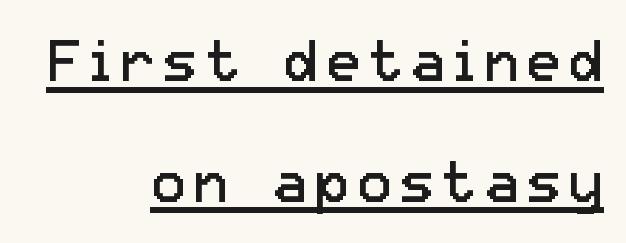
{"serif": "no", "italic": "no", "bold": "no", "weight": "regular", "width": "normal", "stroke_contrast": "low", "x_height": "medium", "monospaced": "no", "underline": "yes", "align": "right", "line_spacing": "loose", "line_spacing_ratio": 2.08, "glyph_px": 58}
